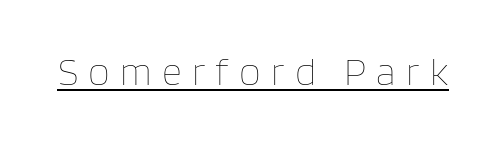
The image shows 39 px thin type, upright; set unusually wide letter spacing (+0.26 em), underlined; low stroke contrast and a large x-height.
